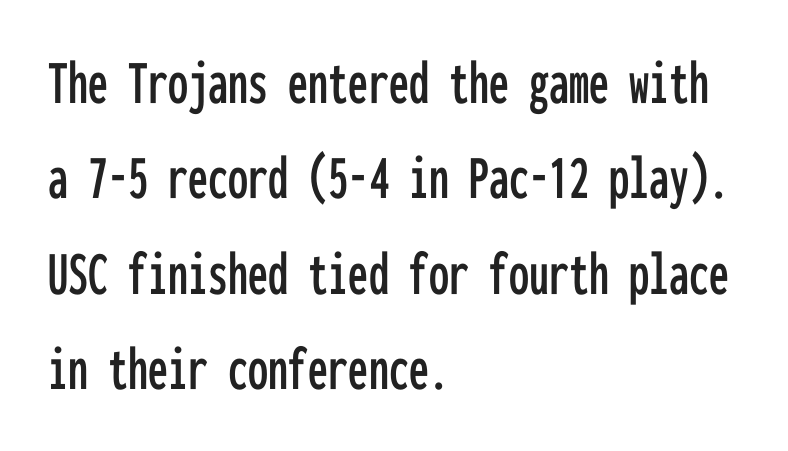
The lines are quadded left. No word sits above an underline. Regarding serifs, this sample does without them. Short note: letters normally spaced. The lettering stays uniformly vertical, giving the passage a roman look. Each letter, wide or thin by design, is forced into the same width here.
